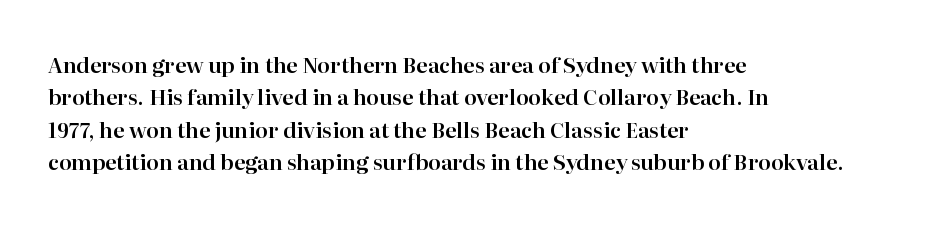
The image shows 21 px text type, upright; set left-aligned, normal line spacing (1.54x), normal letter spacing, not underlined.
